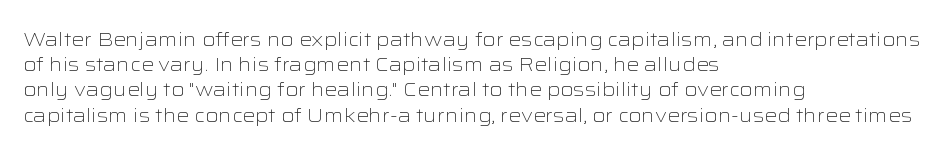
Q: Is the text bold? A: No.
Q: Is the text italic (slanted)? A: No, it is upright.
Q: Is the text underlined? A: No.
Q: How is the paragraph aligned? A: Left-aligned.
Q: Is the spacing between letters normal or unusually wide? A: Normal.
Q: Is the spacing between lines tight, normal or loose? A: Normal.
